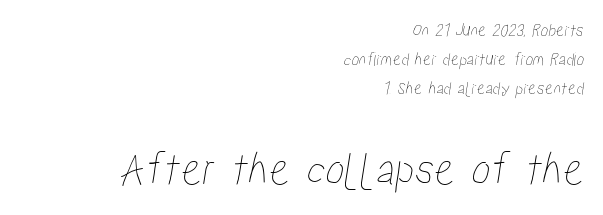
The image shows 48 px condensed type; set right-aligned, normal line spacing (1.52x), normal letter spacing, not underlined; the second (bottom) block is 2.53x larger; low stroke contrast and a medium x-height.
